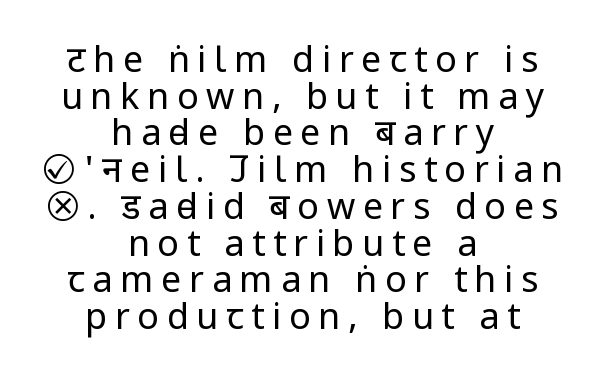
{"serif": "no", "italic": "no", "bold": "no", "weight": "regular", "width": "condensed", "stroke_contrast": "low", "x_height": "large", "monospaced": "no", "underline": "no", "align": "center", "line_spacing": "tight", "line_spacing_ratio": 1.02, "letter_spacing": "wide", "letter_spacing_em": 0.21, "glyph_px": 36}
